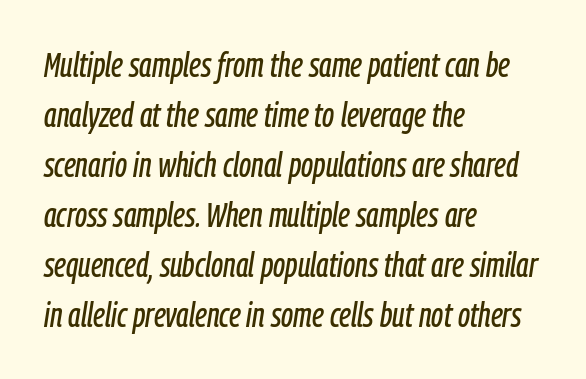
The whole block is typeset with a tilt. Glyph-to-glyph distance matches everyday printed text. Reading down the column, the eye jumps a familiar distance to each next line. Character widths vary here, with narrow letters taking less room than wide ones. These lines are set flush left with a ragged right edge.
